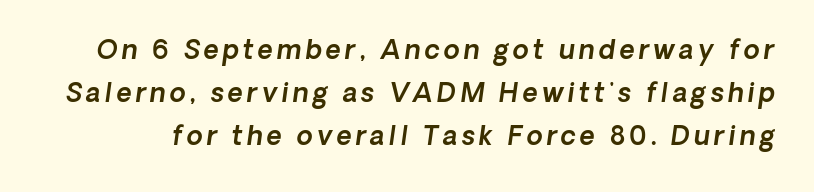
Q: Is the text italic (slanted)? A: Yes, it leans right by about 8 degrees.
Q: Is the text underlined? A: No.
Q: Is the spacing between lines tight, normal or loose? A: Normal.
